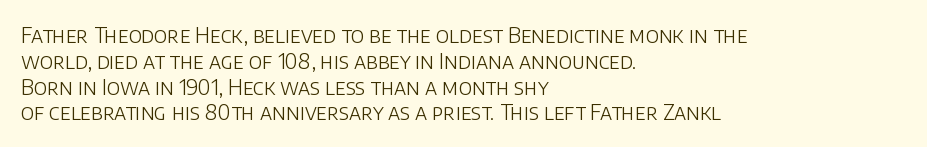
Visually the block forms a straight wall on the left and a jagged coastline on the right. This sample uses plain, unmodified letter spacing. The face looks like a standard text weight, possibly lighter. Check under the words: just untouched page. Does the lettering tilt? It doesn't — this is upright.
